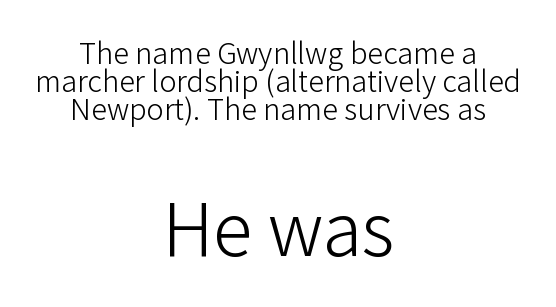
The image shows 72 px light sans-serif type, upright; set centered, tight line spacing (0.97x), normal letter spacing, not underlined; the second (bottom) block is 2.48x larger; low stroke contrast and a medium x-height.
